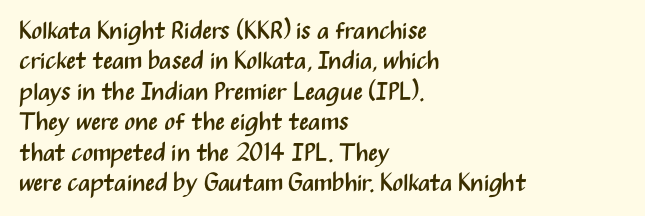
The image shows 25 px text type, upright; set left-aligned, line spacing 1.22x, normal letter spacing, not underlined.
